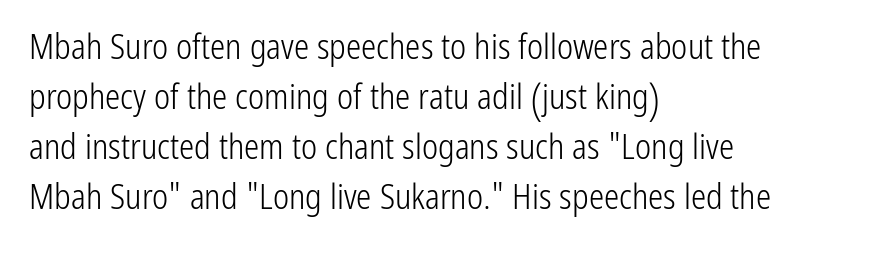
Letters have the restrained weight of plain body copy at most. The line-height multiplier appears to be the usual default. A typesetter would call this proportional, since set widths differ per character. The space beneath each line is pristine and unruled. The compositor pushed each line to the left boundary. Does the lettering tilt? It doesn't — this is upright.
